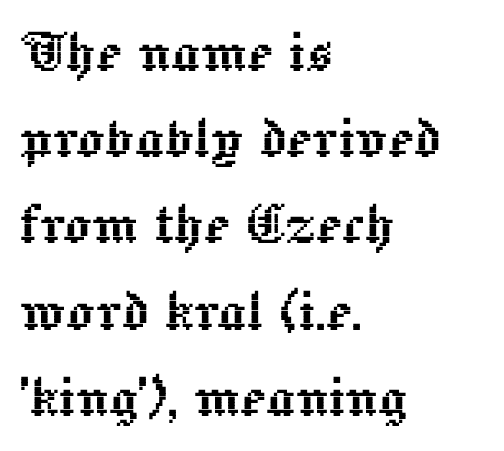
{"italic": "no", "width": "normal", "x_height": "medium", "monospaced": "no", "underline": "no", "align": "left", "line_spacing": "normal", "line_spacing_ratio": 1.25, "letter_spacing": "normal", "letter_spacing_em": 0.0, "glyph_px": 69}
